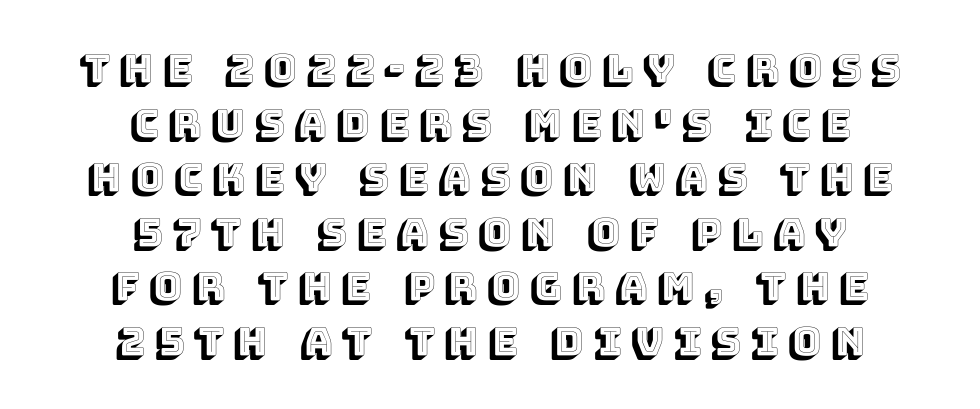
Q: Is the text italic (slanted)? A: No, it is upright.
Q: Is the text underlined? A: No.
Q: How is the paragraph aligned? A: Centered.
Q: Is the spacing between letters normal or unusually wide? A: Unusually wide.
Q: Is the spacing between lines tight, normal or loose? A: Normal.
Q: Width (condensed, normal, or wide)? A: Normal.
Q: x-height? A: Large.
Q: Monospaced? A: No.
